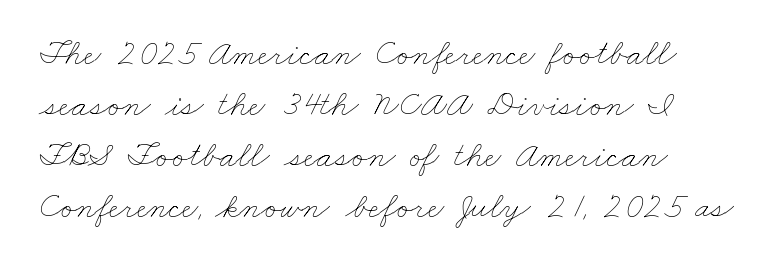
{"bold": "no", "weight": "thin", "width": "wide", "stroke_contrast": "low", "x_height": "small", "monospaced": "no", "underline": "no", "align": "left", "line_spacing": "normal", "line_spacing_ratio": 1.42, "letter_spacing": "normal", "letter_spacing_em": 0.0, "glyph_px": 36}
